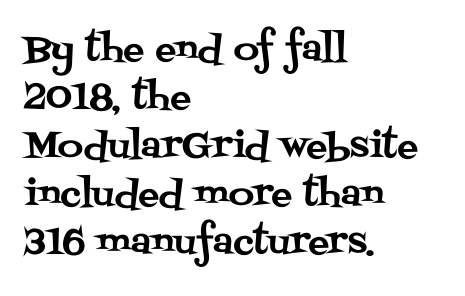
Q: Is the text italic (slanted)? A: No, it is upright.
Q: Is the typeface a serif or a sans-serif typeface? A: Serif.
Q: Is the text underlined? A: No.
Q: How is the paragraph aligned? A: Left-aligned.
Q: Is the spacing between letters normal or unusually wide? A: Normal.
Q: Is the spacing between lines tight, normal or loose? A: Normal.
Q: Width (condensed, normal, or wide)? A: Normal.
Q: Stroke contrast? A: Medium.
Q: x-height? A: Large.
Q: Monospaced? A: No.
